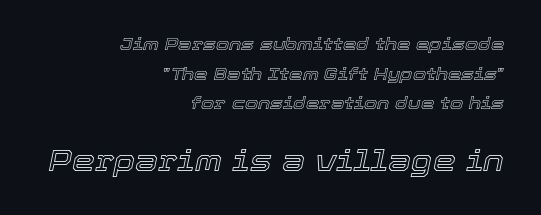
Q: Is the text italic (slanted)? A: Yes, it leans right by about 12 degrees.
Q: Is the text underlined? A: No.
Q: How is the paragraph aligned? A: Right-aligned.
Q: Is the spacing between letters normal or unusually wide? A: Normal.
Q: Which block of text is set in a larger size, the first (top) or the second (bottom)? A: The second (bottom) one.
Q: Width (condensed, normal, or wide)? A: Normal.
Q: x-height? A: Medium.
Q: Monospaced? A: No.
